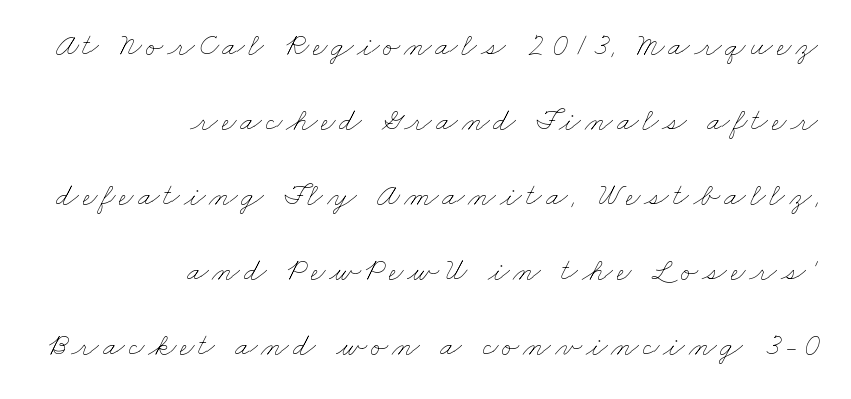
{"bold": "no", "weight": "thin", "width": "wide", "stroke_contrast": "low", "x_height": "small", "monospaced": "no", "underline": "no", "align": "right", "line_spacing": "loose", "line_spacing_ratio": 2.34, "glyph_px": 32}
